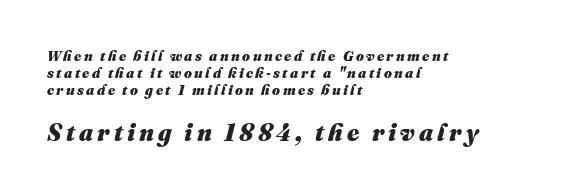
{"italic": "yes", "lean": "right", "slant_degrees": 16, "bold": "yes", "underline": "no", "align": "left", "line_spacing_ratio": 1.21, "larger_block": "second", "size_ratio": 1.71, "glyph_px": 24}
